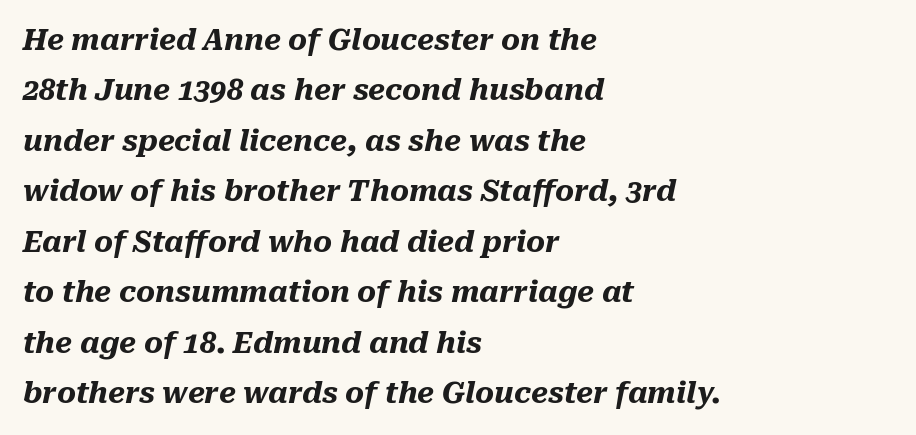
Proportional: the letters do not fall into vertical columns. A dark, heavy texture on the line: the type is bold. Letter spacing: default. Decoration check: the copy has no underline. The text carries the slant typical of an italic or oblique font.
